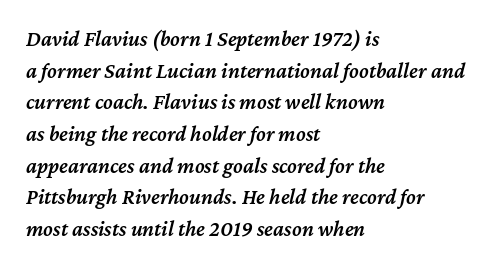
Q: Is the text bold? A: Semi-bold.
Q: Is the text italic (slanted)? A: Yes, it leans right by about 12 degrees.
Q: Is the text underlined? A: No.
Q: How is the paragraph aligned? A: Left-aligned.
Q: Is the spacing between letters normal or unusually wide? A: Normal.
Q: Is the spacing between lines tight, normal or loose? A: Normal.
